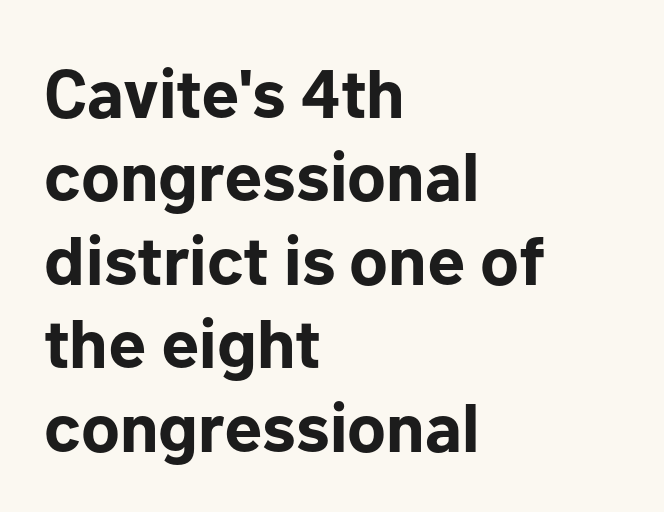
Unmarked baselines from the first word to the last. The paragraph has a hard left edge and a soft right edge. Between one letter and the next there's only the usual sliver of space. Here the designer chose a conventional face with non-uniform glyph widths. Strong, thick strokes mark this as bold type. Typographically, this falls in the sans-serif category.
